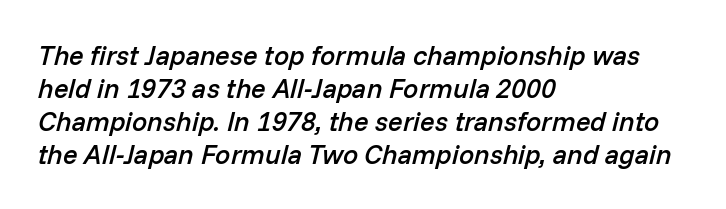
The image shows 27 px text type, italic (leaning right); set left-aligned, line spacing 1.22x, normal letter spacing, not underlined.
